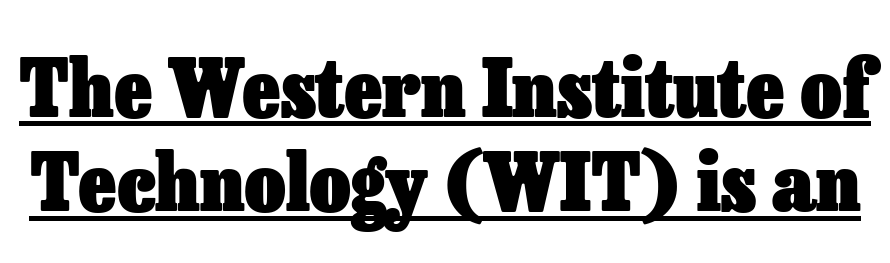
The lettering is marked with a stroke running underneath it. Notice how the stems are strictly vertical — no italics here. There is no visible air inserted between adjacent glyphs. Varying glyph widths throughout — classic text-font behaviour.
